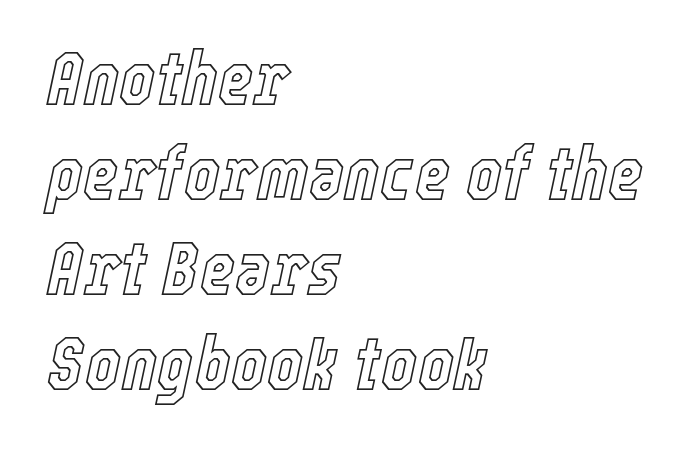
Observe the lean: these are italic letterforms. Check the space under the baseline: it is left empty. Normally led — the rows are evenly, conventionally spaced. Nobody touched the tracking dial on this one.
